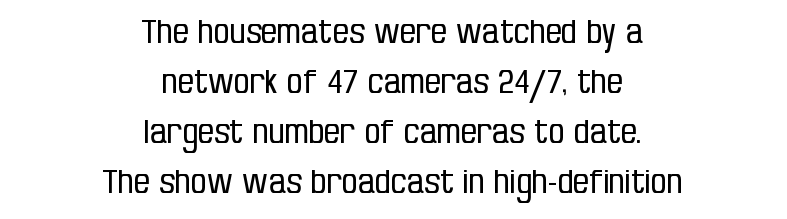
{"serif": "no", "italic": "no", "bold": "no", "weight": "regular", "width": "condensed", "stroke_contrast": "low", "x_height": "large", "monospaced": "no", "underline": "no", "align": "center", "line_spacing": "normal", "line_spacing_ratio": 1.56, "letter_spacing": "normal", "letter_spacing_em": 0.0, "glyph_px": 32}
